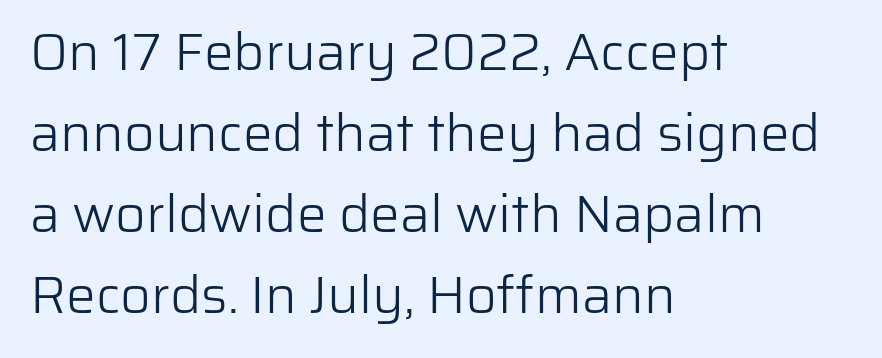
Is the stroke heavy? The answer is a plain regular-or-lighter. Vertical spacing — default. Between one letter and the next there's only the usual sliver of space. A typesetter would label this face a sans.
